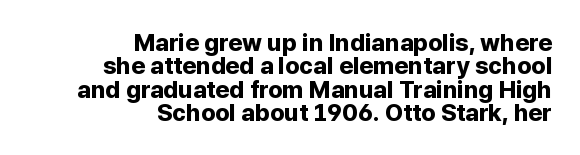
Summary of weight: heavy, a full bold. Standard letterfit; no display-style spreading of the glyphs. Horizontally, the lines are justified to the trailing edge only. Every stem runs plumb, perpendicular to the baseline. No word sits above an underline.
